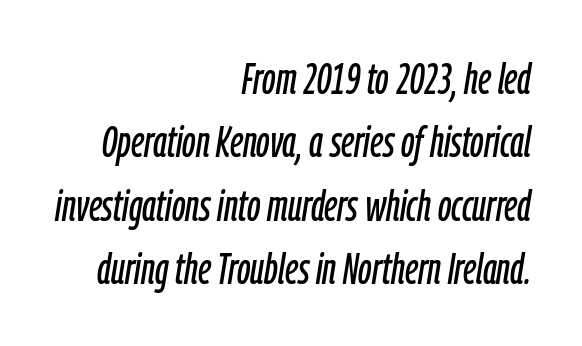
{"italic": "yes", "lean": "right", "slant_degrees": 9, "width": "condensed", "stroke_contrast": "low", "x_height": "medium", "monospaced": "no", "underline": "no", "align": "right", "line_spacing": "normal", "line_spacing_ratio": 1.44, "letter_spacing": "normal", "letter_spacing_em": 0.0, "glyph_px": 44}
